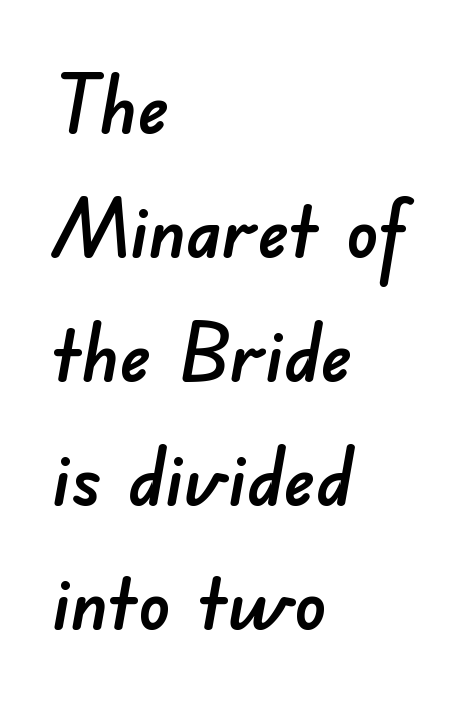
{"serif": "no", "width": "normal", "stroke_contrast": "low", "x_height": "small", "monospaced": "no", "underline": "no", "align": "left", "line_spacing": "normal", "line_spacing_ratio": 1.55, "letter_spacing": "normal", "letter_spacing_em": 0.0, "glyph_px": 80}
